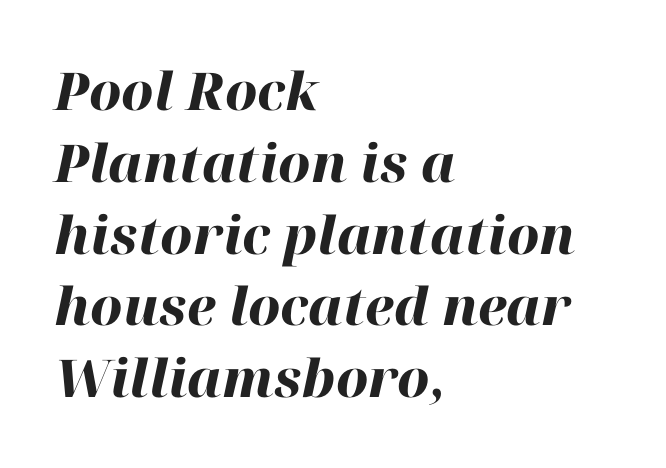
Q: Is the text bold? A: Yes.
Q: Is the text italic (slanted)? A: Yes, it leans right by about 12 degrees.
Q: Is the text underlined? A: No.
Q: How is the paragraph aligned? A: Left-aligned.
Q: Is the spacing between letters normal or unusually wide? A: Normal.
Q: Is the spacing between lines tight, normal or loose? A: Normal.
Q: Width (condensed, normal, or wide)? A: Normal.
Q: Stroke contrast? A: High.
Q: x-height? A: Medium.
Q: Monospaced? A: No.
